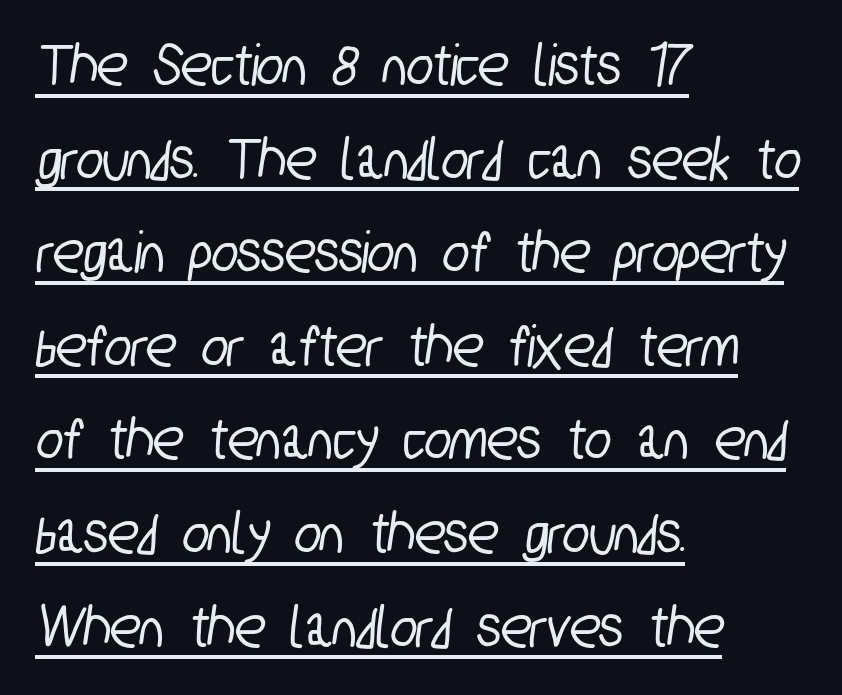
{"serif": "no", "width": "condensed", "stroke_contrast": "low", "x_height": "medium", "monospaced": "no", "underline": "yes", "align": "left", "line_spacing": "normal", "line_spacing_ratio": 1.51, "letter_spacing": "normal", "letter_spacing_em": 0.0, "glyph_px": 62}
